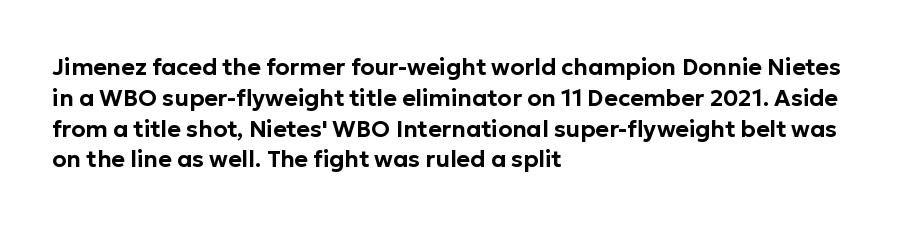
Q: Is the text italic (slanted)? A: No, it is upright.
Q: Is the text underlined? A: No.
Q: How is the paragraph aligned? A: Left-aligned.
Q: Is the spacing between letters normal or unusually wide? A: Normal.
Q: Is the spacing between lines tight, normal or loose? A: Normal.
